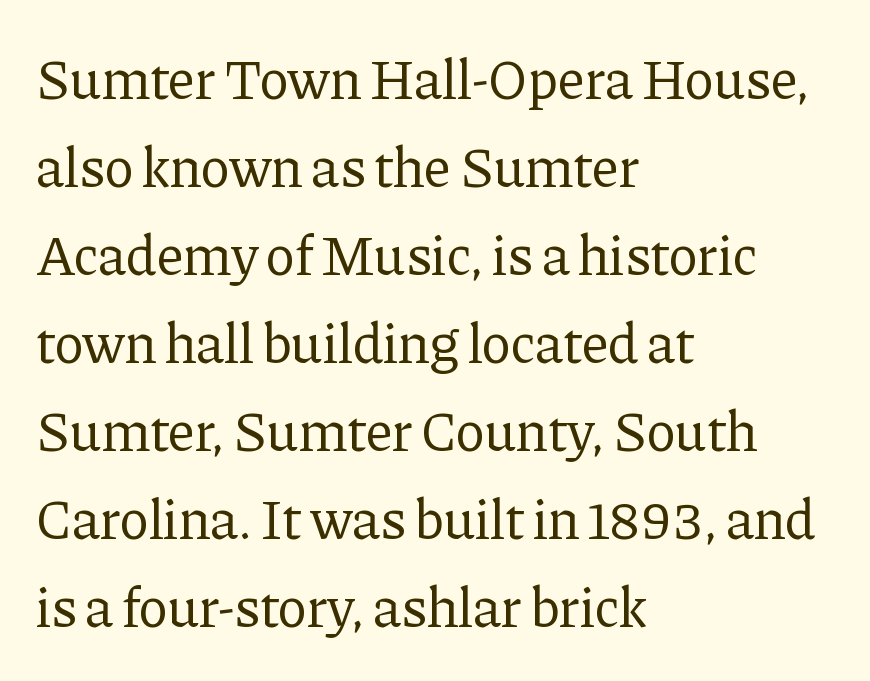
Bare-footed words on every line. The type is set solid horizontally, with unmodified tracking. The face looks like a standard text weight, possibly lighter. This sample keeps an unexceptional amount of space between lines.
